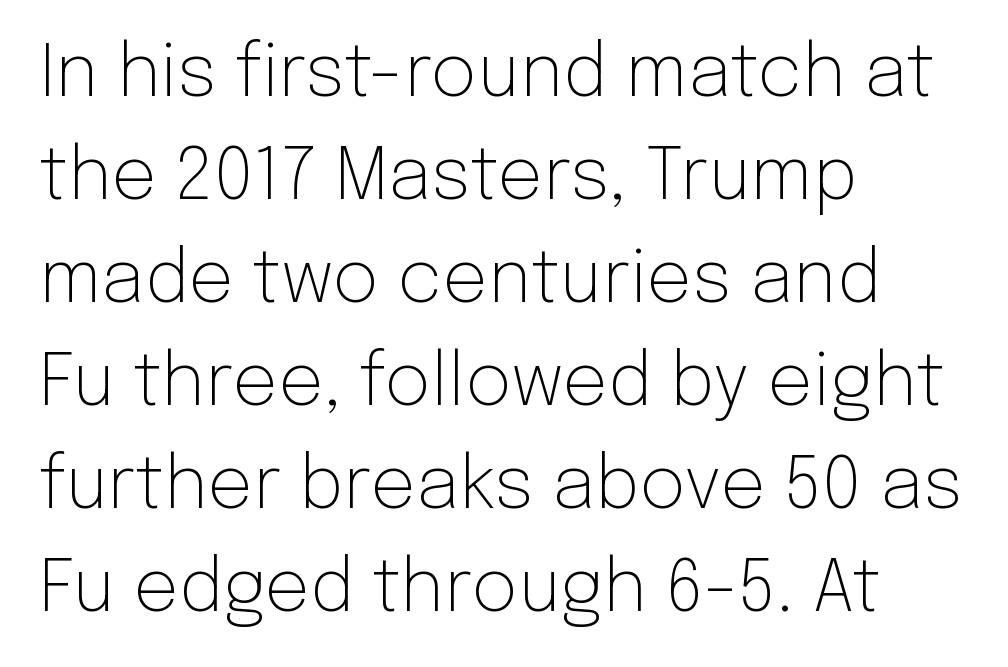
{"serif": "no", "italic": "no", "bold": "no", "weight": "light", "width": "normal", "stroke_contrast": "low", "x_height": "medium", "monospaced": "no", "underline": "no", "align": "left", "line_spacing": "normal", "line_spacing_ratio": 1.43, "letter_spacing": "normal", "letter_spacing_em": 0.0, "glyph_px": 72}
